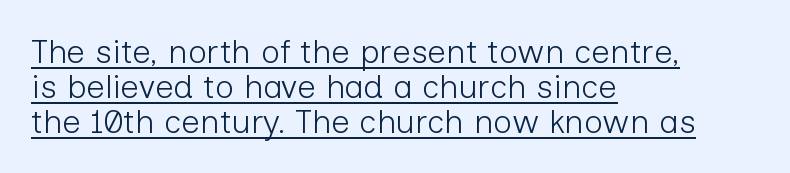
Vertical spacing — tight. This rendering leaves character spacing at its baseline value. A classic flush-left, rag-right setting is used for this passage. Character widths vary here, with narrow letters taking less room than wide ones. The characters display no serif detailing; their extremities are plain.
